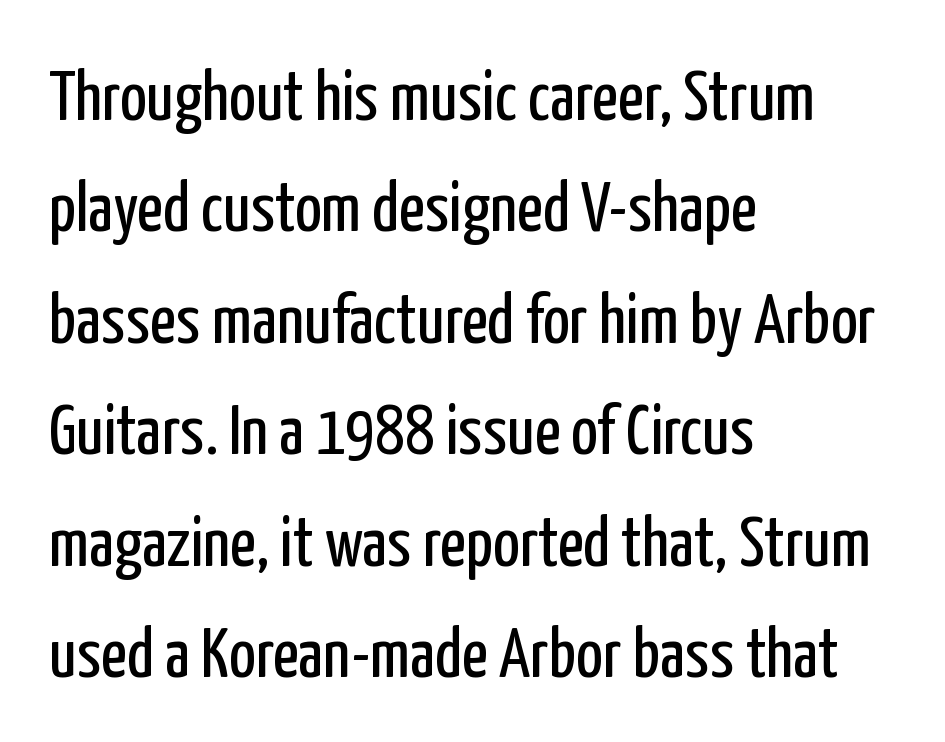
{"serif": "no", "italic": "no", "bold": "no", "weight": "regular", "width": "condensed", "stroke_contrast": "low", "x_height": "medium", "monospaced": "no", "underline": "no", "align": "left", "line_spacing": "normal", "line_spacing_ratio": 1.57, "letter_spacing": "normal", "letter_spacing_em": 0.0, "glyph_px": 71}
